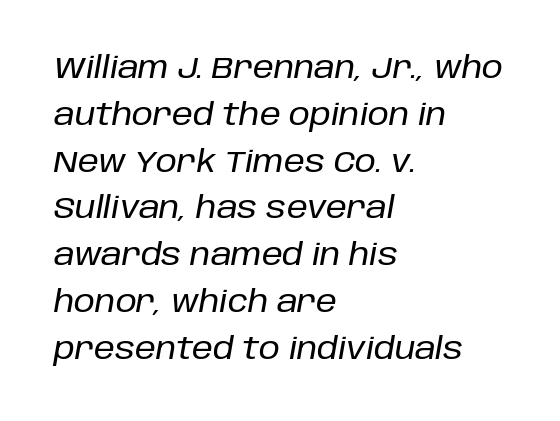
The letters are slanted; this is an italic face. One-word summary of the alignment: left. A normal amount of white space separates one row of letters from the next. Descender tails drop into unmarked territory. Tracking here is standard; glyphs follow each other at the usual distance.
